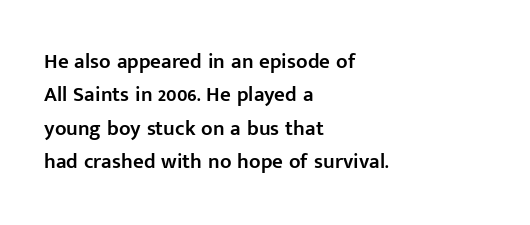
Typographic density is moderately raised because the face is semibold. Letter spacing: default. Vertically, the passage feels balanced, rows spaced as you'd expect. In terms of posture, this sample is upright. These lines stack with their left ends in a neat column.
